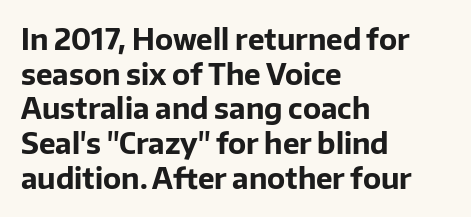
Q: Is the text bold? A: Yes.
Q: Is the text italic (slanted)? A: No, it is upright.
Q: Is the typeface a serif or a sans-serif typeface? A: Sans-serif.
Q: Is the text underlined? A: No.
Q: How is the paragraph aligned? A: Left-aligned.
Q: Is the spacing between letters normal or unusually wide? A: Normal.
Q: Width (condensed, normal, or wide)? A: Normal.
Q: Stroke contrast? A: Low.
Q: x-height? A: Medium.
Q: Monospaced? A: No.
